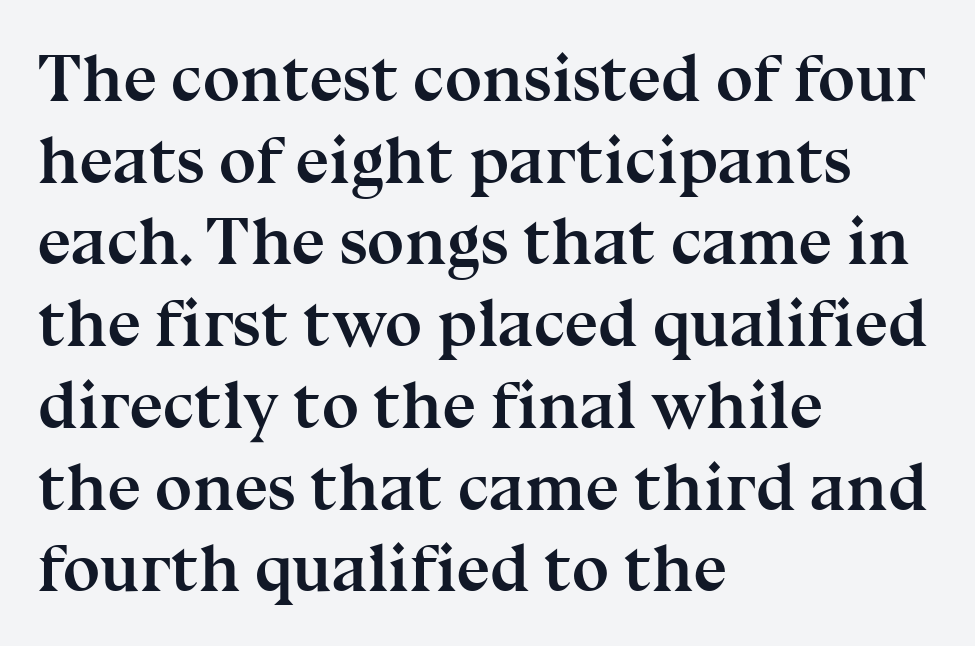
The typography opts for an upright posture over an oblique one. A classic flush-left, rag-right setting is used for this passage. The space beneath each line is pristine and unruled. Nobody touched the tracking dial on this one.
